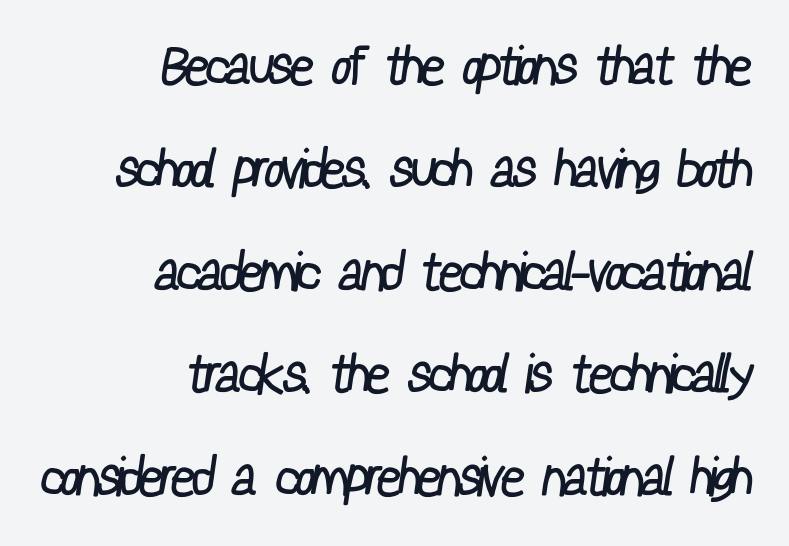
Q: Is the text bold? A: No.
Q: Is the typeface a serif or a sans-serif typeface? A: Sans-serif.
Q: Is the text underlined? A: No.
Q: How is the paragraph aligned? A: Right-aligned.
Q: Is the spacing between letters normal or unusually wide? A: Normal.
Q: Is the spacing between lines tight, normal or loose? A: Loose.
Q: Width (condensed, normal, or wide)? A: Condensed.
Q: Stroke contrast? A: Low.
Q: x-height? A: Medium.
Q: Monospaced? A: No.
